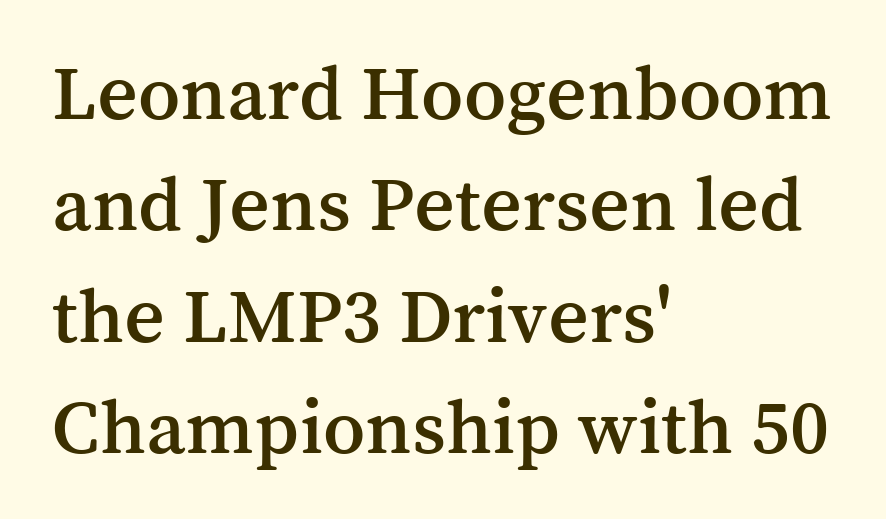
The letters stand straight up with perfectly vertical stems. Words appear dense and cohesive because spacing is normal. Notice how descenders clear the ascenders below comfortably — that's standard leading. The passage shown is typed in a proportional face where columns would drift. Layout note: lines flush left.
